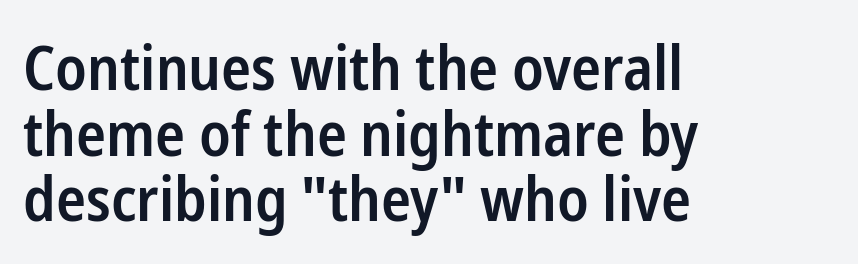
No feet cap the strokes, marking this as sans-serif type. You could not count columns in this text — the font is proportionally spaced. If you drew a ruler down the left edge, every line would touch it. Words appear dense and cohesive because spacing is normal.
